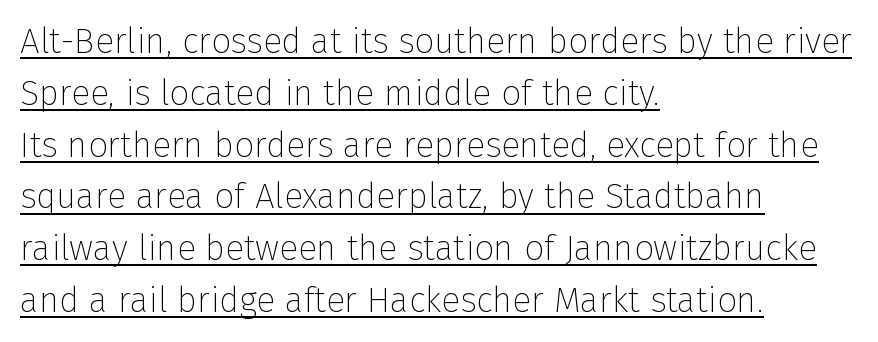
Alignment: flush left. Every character sits straight up, as roman type does. Has an underline been added? It has. Type style note: lacks serifs. Note the varied advance widths — an 'i' is clearly narrower than an 'm'.
